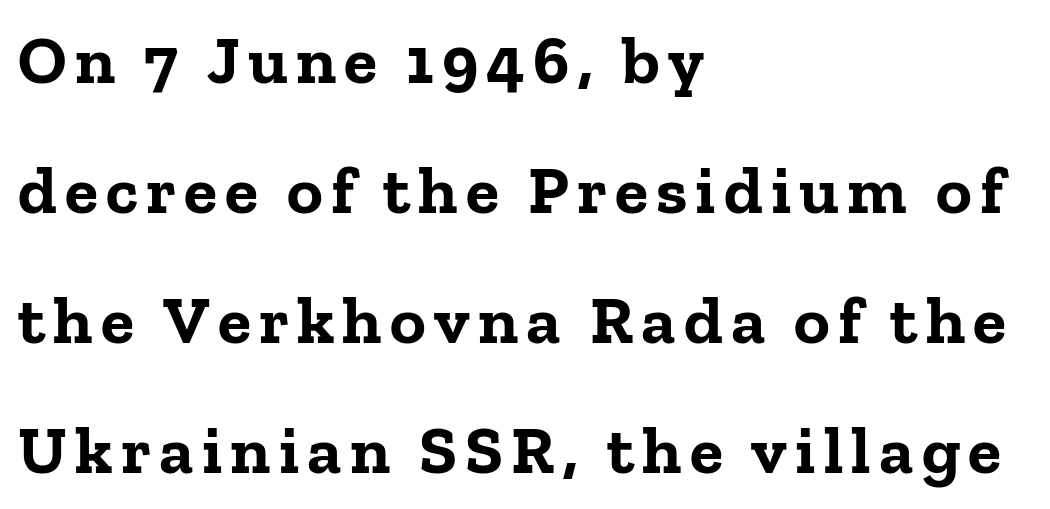
Q: Is the text bold? A: Yes.
Q: Is the text italic (slanted)? A: No, it is upright.
Q: Is the typeface a serif or a sans-serif typeface? A: Serif.
Q: Is the text underlined? A: No.
Q: How is the paragraph aligned? A: Left-aligned.
Q: Is the spacing between lines tight, normal or loose? A: Loose.
Q: Width (condensed, normal, or wide)? A: Normal.
Q: Stroke contrast? A: Low.
Q: x-height? A: Medium.
Q: Monospaced? A: No.
